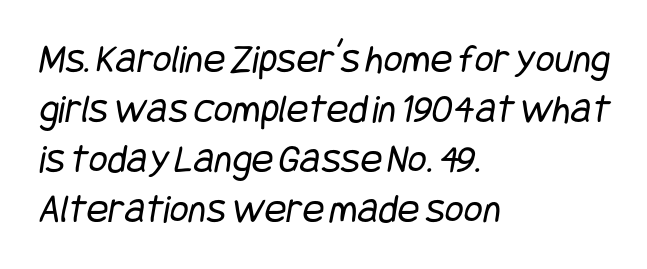
{"serif": "no", "bold": "no", "weight": "regular", "width": "condensed", "stroke_contrast": "low", "x_height": "large", "underline": "no", "align": "left", "line_spacing_ratio": 1.22, "letter_spacing": "normal", "letter_spacing_em": 0.0, "glyph_px": 41}
